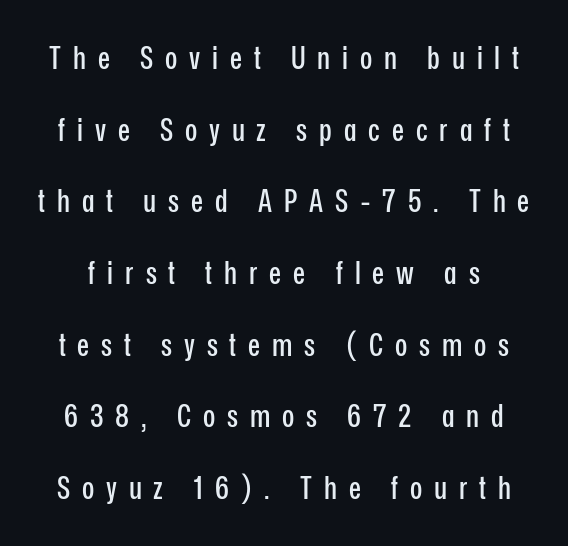
{"serif": "no", "italic": "no", "width": "condensed", "stroke_contrast": "low", "x_height": "medium", "monospaced": "no", "underline": "no", "line_spacing": "loose", "line_spacing_ratio": 2.24, "letter_spacing": "wide", "letter_spacing_em": 0.37, "glyph_px": 32}
